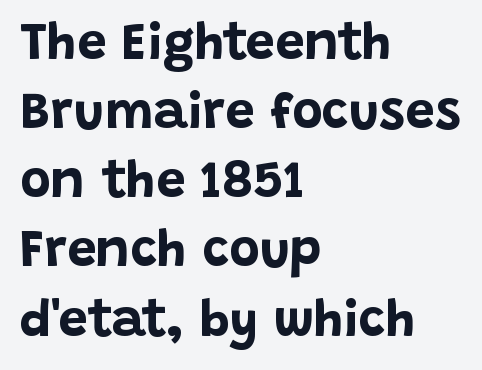
{"serif": "no", "italic": "no", "bold": "yes", "weight": "bold", "width": "normal", "stroke_contrast": "low", "x_height": "large", "monospaced": "no", "underline": "no", "align": "left", "line_spacing": "normal", "line_spacing_ratio": 1.33, "letter_spacing": "normal", "letter_spacing_em": 0.0, "glyph_px": 52}
